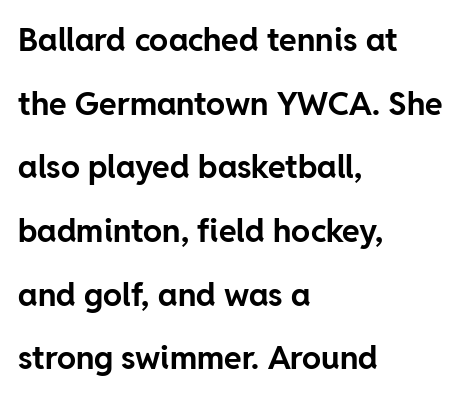
The image shows 32 px bold sans-serif type, upright; set left-aligned, loose line spacing (1.99x), normal letter spacing, not underlined; low stroke contrast and a medium x-height.
